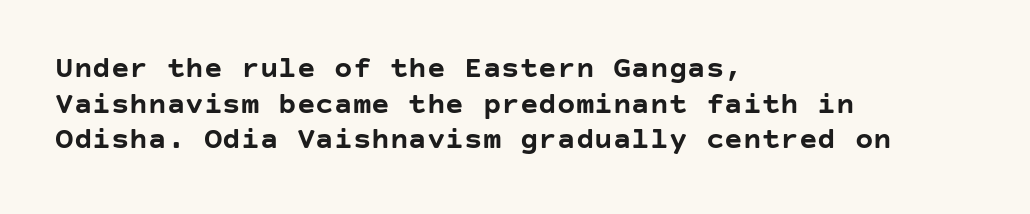
The image shows 31 px semibold sans-serif type, upright; set left-aligned, tight line spacing (1.15x), normal letter spacing, not underlined; low stroke contrast and a large x-height.
